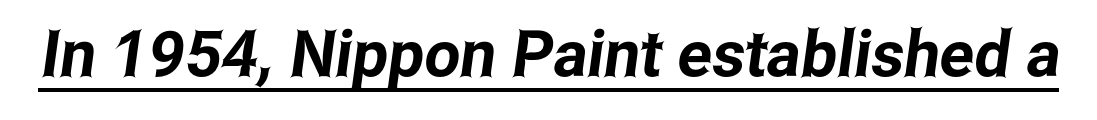
These lines are composed in type without serifs. The passage shown is typed in a proportional face where columns would drift. Underlined type. What stands out about the letter spacing? Nothing — it is the standard amount.
